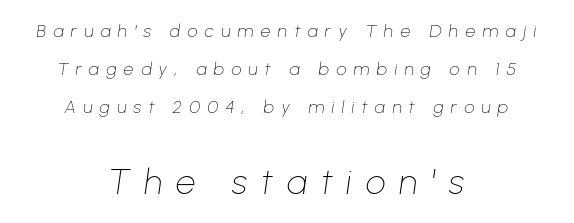
Q: Is the text bold? A: No.
Q: Is the text italic (slanted)? A: Yes, it leans right by about 8 degrees.
Q: Is the text underlined? A: No.
Q: How is the paragraph aligned? A: Centered.
Q: Is the spacing between letters normal or unusually wide? A: Unusually wide.
Q: Is the spacing between lines tight, normal or loose? A: Loose.
Q: Which block of text is set in a larger size, the first (top) or the second (bottom)? A: The second (bottom) one.
Q: Width (condensed, normal, or wide)? A: Normal.
Q: Stroke contrast? A: Low.
Q: x-height? A: Medium.
Q: Monospaced? A: No.
